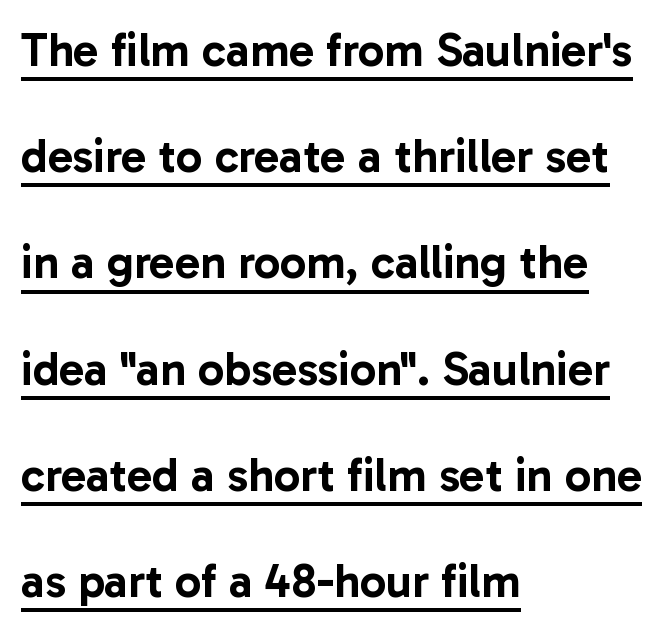
{"serif": "no", "italic": "no", "width": "normal", "stroke_contrast": "low", "x_height": "medium", "monospaced": "no", "underline": "yes", "align": "left", "line_spacing": "loose", "line_spacing_ratio": 2.26, "letter_spacing": "normal", "letter_spacing_em": 0.0, "glyph_px": 47}
